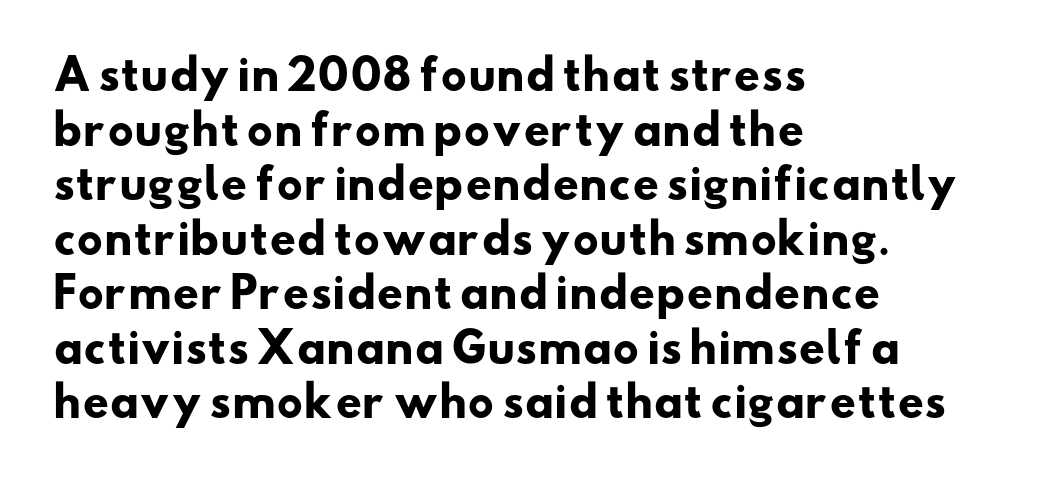
In CSS terms this would be text-align: left. The string is rendered with underlining switched off. Compared with typical body copy, the letter spacing here is the same. Whoever set this chose a conventional vertical rhythm. Do the characters align in a grid? No, the font is proportional. What kind of face is this? One without serifs — a sans.
